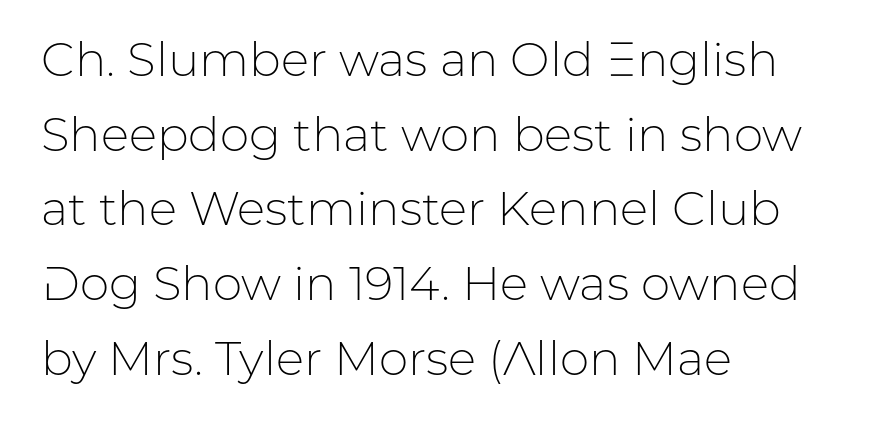
The image shows 47 px light sans-serif type, upright; set left-aligned, normal line spacing (1.59x), normal letter spacing, not underlined; low stroke contrast and a medium x-height.
